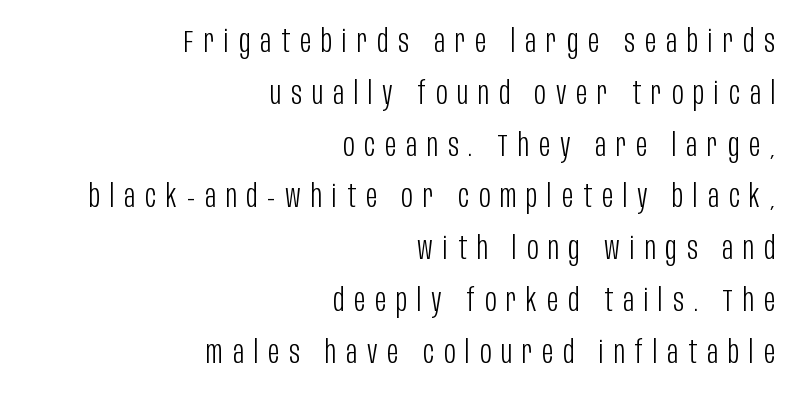
Q: Is the text bold? A: No.
Q: Is the text italic (slanted)? A: No, it is upright.
Q: Is the typeface a serif or a sans-serif typeface? A: Sans-serif.
Q: Is the text underlined? A: No.
Q: How is the paragraph aligned? A: Right-aligned.
Q: Is the spacing between letters normal or unusually wide? A: Unusually wide.
Q: Is the spacing between lines tight, normal or loose? A: Normal.
Q: Width (condensed, normal, or wide)? A: Condensed.
Q: Stroke contrast? A: Low.
Q: x-height? A: Large.
Q: Monospaced? A: No.
